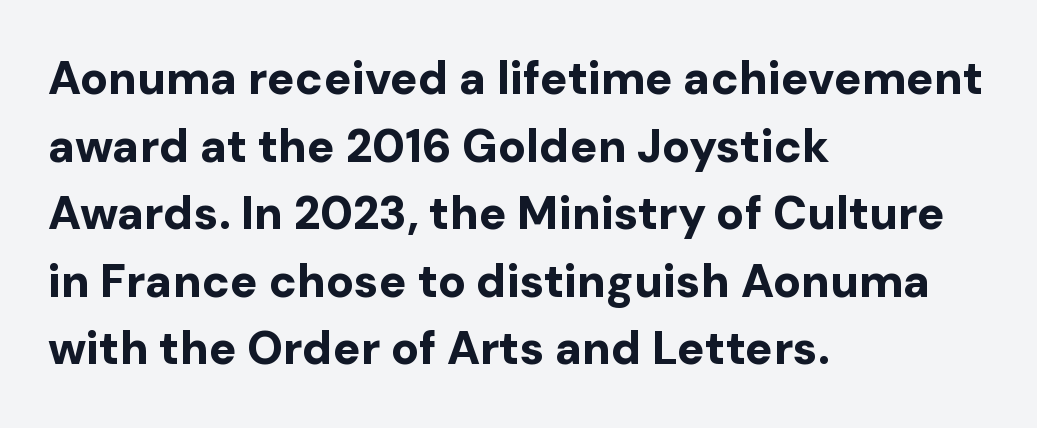
How would I describe the line gaps? Plain and ordinary. Casual observation: everything's shoved over to the left. On the weight axis this lands at bold, roughly 700. The rendering uses natural spacing where letterforms have individual widths. Spacing between characters is what you'd get straight out of the box. The letters carry no serifs — their stems end cleanly without finishing strokes.
